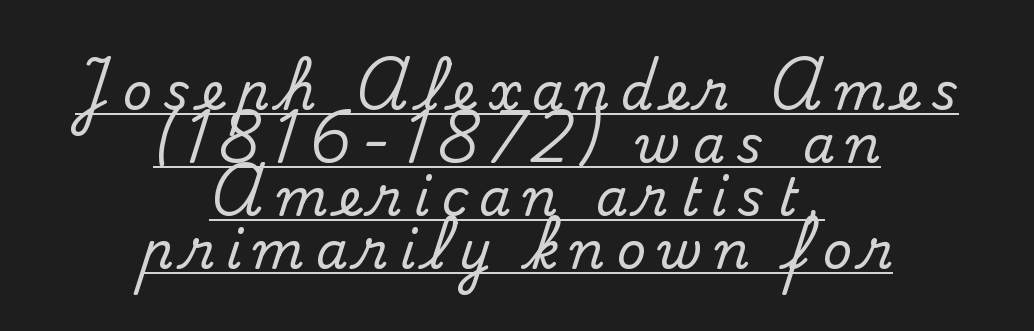
The image shows 51 px text type; set centered, tight line spacing (1.04x), unusually wide letter spacing (+0.23 em), underlined; medium stroke contrast and a small x-height.
